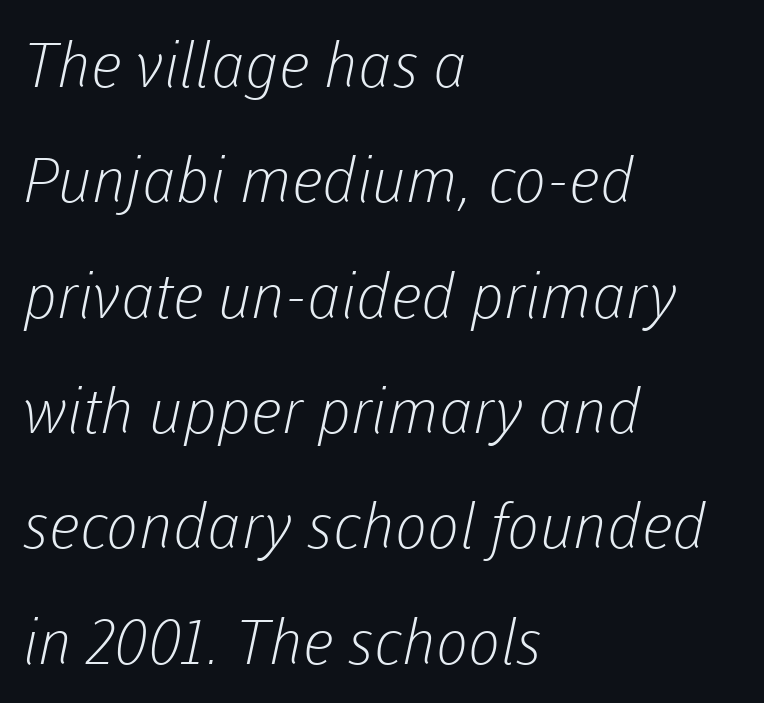
{"serif": "no", "bold": "no", "weight": "light", "width": "normal", "stroke_contrast": "low", "x_height": "medium", "monospaced": "no", "underline": "no", "align": "left", "line_spacing_ratio": 1.86, "letter_spacing": "normal", "letter_spacing_em": 0.0, "glyph_px": 62}
